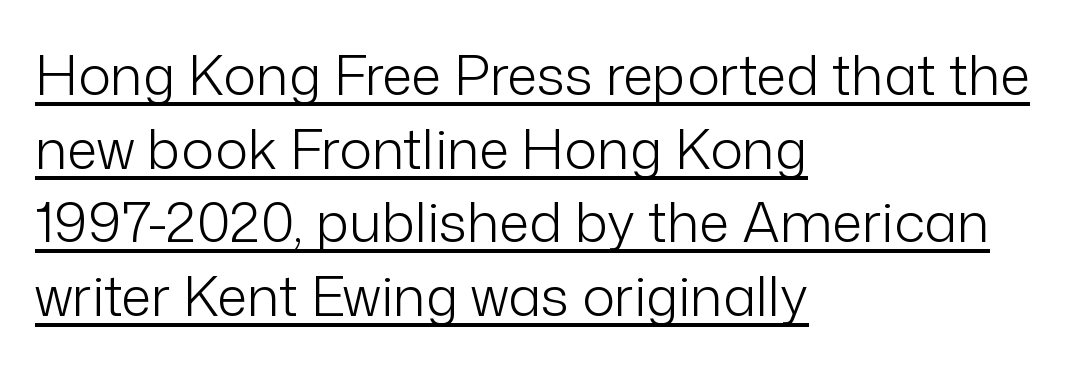
Q: Is the text bold? A: No.
Q: Is the text italic (slanted)? A: No, it is upright.
Q: Is the typeface a serif or a sans-serif typeface? A: Sans-serif.
Q: Is the text underlined? A: Yes.
Q: How is the paragraph aligned? A: Left-aligned.
Q: Is the spacing between letters normal or unusually wide? A: Normal.
Q: Is the spacing between lines tight, normal or loose? A: Normal.
Q: Width (condensed, normal, or wide)? A: Normal.
Q: Stroke contrast? A: Low.
Q: x-height? A: Medium.
Q: Monospaced? A: No.
